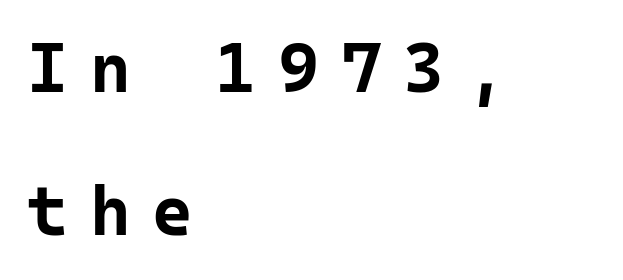
Q: Is the text bold? A: Yes.
Q: Is the text italic (slanted)? A: No, it is upright.
Q: Is the typeface a serif or a sans-serif typeface? A: Sans-serif.
Q: Is the text underlined? A: No.
Q: How is the paragraph aligned? A: Left-aligned.
Q: Is the spacing between letters normal or unusually wide? A: Unusually wide.
Q: Is the spacing between lines tight, normal or loose? A: Loose.
Q: Width (condensed, normal, or wide)? A: Normal.
Q: Stroke contrast? A: Low.
Q: x-height? A: Medium.
Q: Monospaced? A: Yes.
